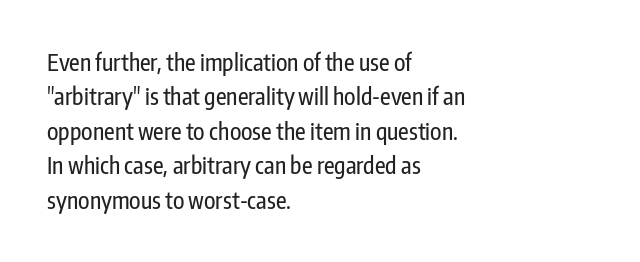
{"italic": "no", "underline": "no", "align": "left", "line_spacing": "normal", "line_spacing_ratio": 1.5, "letter_spacing": "normal", "letter_spacing_em": 0.0, "glyph_px": 23}
